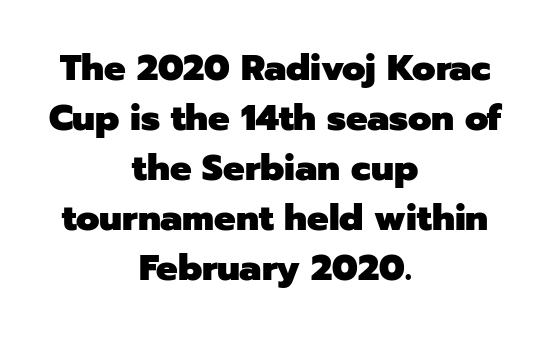
{"serif": "no", "italic": "no", "bold": "yes", "weight": "heavy", "width": "normal", "stroke_contrast": "low", "x_height": "medium", "monospaced": "no", "underline": "no", "align": "center", "line_spacing": "normal", "line_spacing_ratio": 1.39, "letter_spacing": "normal", "letter_spacing_em": 0.0, "glyph_px": 36}
